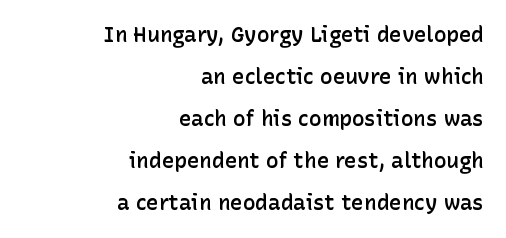
{"italic": "no", "bold": "semi", "underline": "no", "align": "right", "line_spacing": "loose", "line_spacing_ratio": 2.0, "letter_spacing": "normal", "letter_spacing_em": 0.0, "glyph_px": 21}
